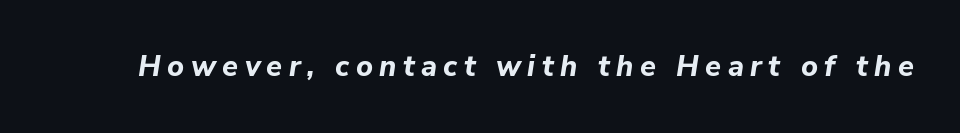
I'd describe the lettering as bold — thick and assertive. Spacing verdict: proportional, widths tailored to each character. There is plenty of visible air inserted between adjacent glyphs. Emphasis-style slanted type is in use. Honestly, there is no underline to notice here at all.
